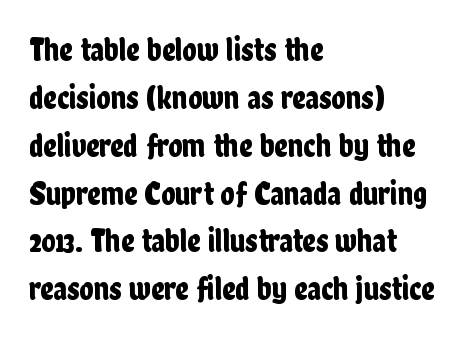
The image shows 33 px condensed sans-serif type, upright; set left-aligned, normal line spacing (1.45x), normal letter spacing, not underlined; low stroke contrast and a medium x-height.
